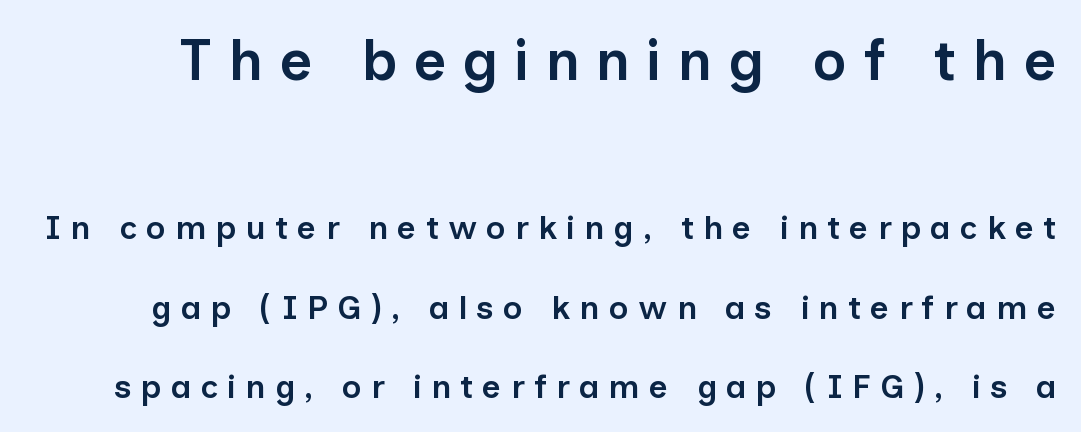
Q: Is the text bold? A: Semi-bold.
Q: Is the text italic (slanted)? A: No, it is upright.
Q: Is the typeface a serif or a sans-serif typeface? A: Sans-serif.
Q: Is the text underlined? A: No.
Q: Is the spacing between letters normal or unusually wide? A: Unusually wide.
Q: Is the spacing between lines tight, normal or loose? A: Loose.
Q: Which block of text is set in a larger size, the first (top) or the second (bottom)? A: The first (top) one.
Q: Width (condensed, normal, or wide)? A: Normal.
Q: Stroke contrast? A: Low.
Q: x-height? A: Medium.
Q: Monospaced? A: No.
